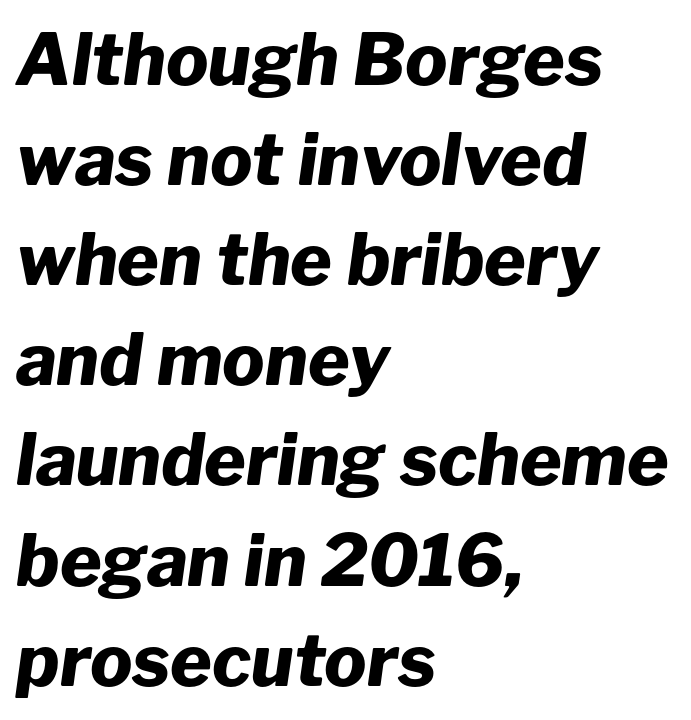
The typesetting leans heavy: a genuine bold. Decoration check: the copy has no underline. A student would call this left alignment; a typographer would say flush left, rag right. Nothing unusual about the tracking: characters are spaced as the font intends.
